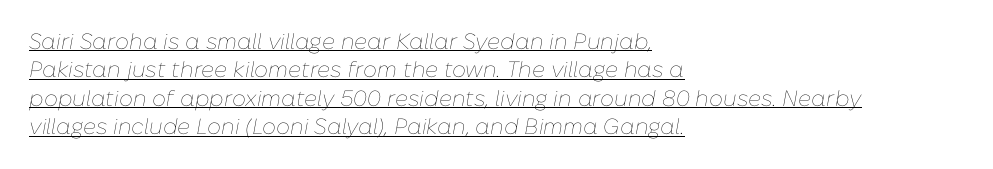
{"italic": "yes", "lean": "right", "slant_degrees": 10, "bold": "no", "underline": "yes", "align": "left", "line_spacing": "normal", "line_spacing_ratio": 1.29, "letter_spacing": "normal", "letter_spacing_em": 0.0, "glyph_px": 22}
